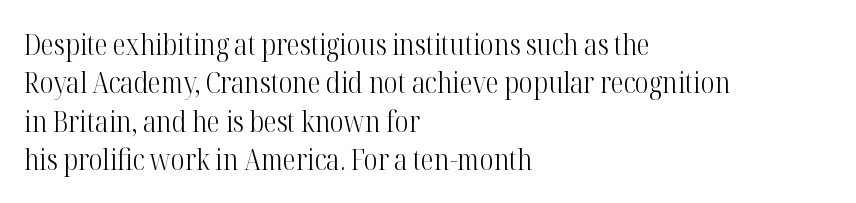
The image shows 29 px light, condensed serif type, upright; set left-aligned, normal line spacing (1.32x), normal letter spacing, not underlined; high stroke contrast and a medium x-height.
